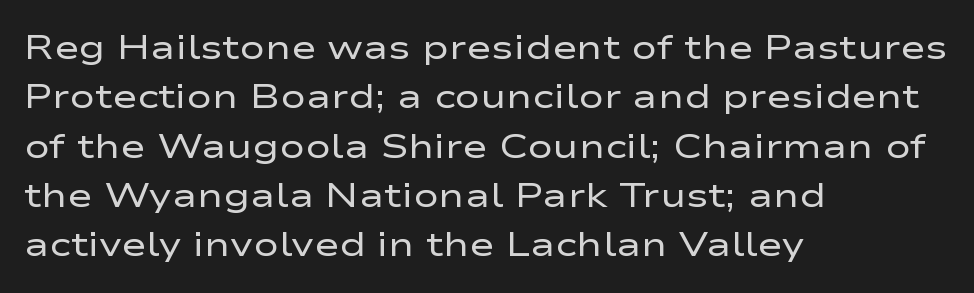
The image shows 34 px regular-weight, wide sans-serif type, upright; set left-aligned, normal line spacing (1.45x), normal letter spacing, not underlined; low stroke contrast and a medium x-height.
